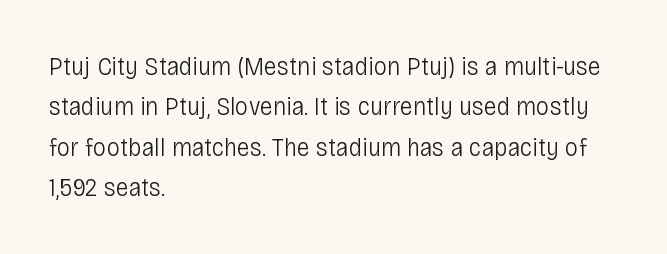
The passage shown stacks its lines at a standard gap. Students, note that the glyphs here touch the page at normal intervals. This reads as an unemphasized weight, regular at the heaviest. Typeset ragged right — the left edge is the straight one. No italicization has been applied; the sample stays upright.
